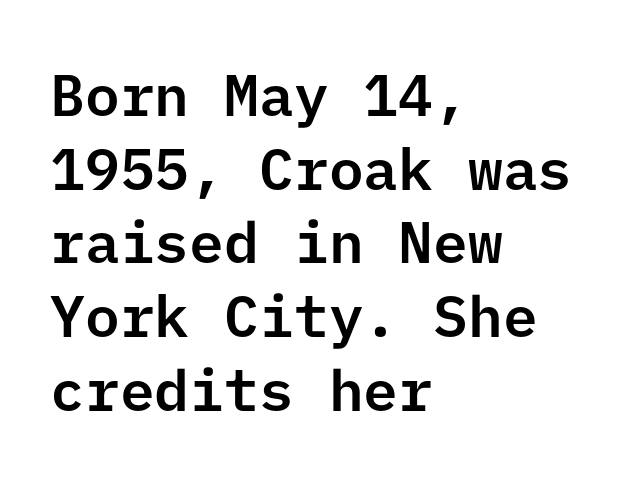
The image shows 58 px sans-serif type, upright; set left-aligned, normal line spacing (1.27x), normal letter spacing, not underlined; low stroke contrast and a medium x-height.
